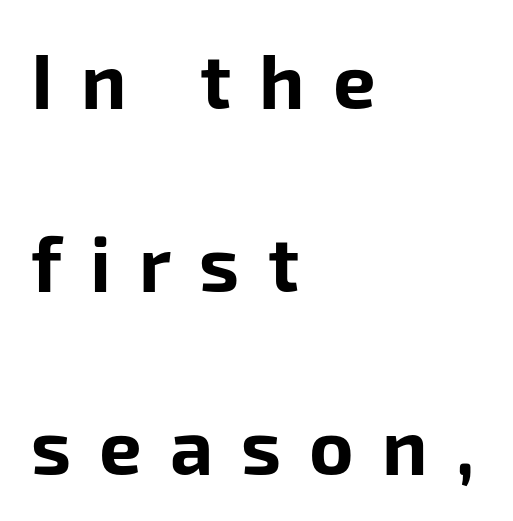
{"serif": "no", "italic": "no", "bold": "yes", "weight": "bold", "width": "normal", "stroke_contrast": "low", "x_height": "medium", "monospaced": "no", "underline": "no", "align": "left", "line_spacing": "loose", "line_spacing_ratio": 2.41, "letter_spacing": "wide", "letter_spacing_em": 0.37, "glyph_px": 76}
